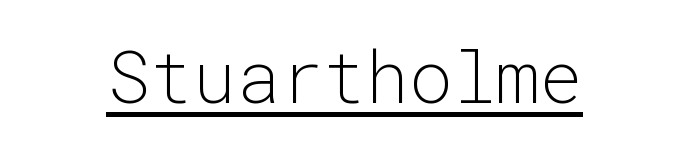
{"serif": "no", "italic": "no", "bold": "no", "weight": "light", "width": "normal", "stroke_contrast": "low", "x_height": "medium", "monospaced": "yes", "underline": "yes", "align": "center", "letter_spacing": "normal", "letter_spacing_em": 0.0, "glyph_px": 72}
